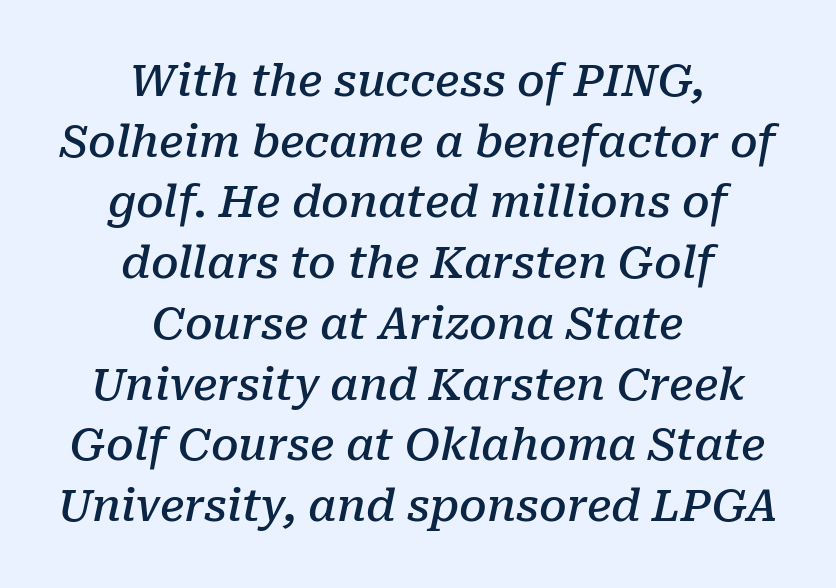
The image shows 44 px semibold serif type, italic (leaning right); set centered, normal line spacing (1.38x), normal letter spacing, not underlined; low stroke contrast and a medium x-height.
